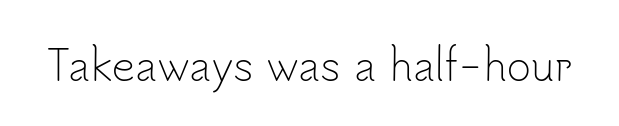
Every character sits straight up, as roman type does. Spacing verdict: proportional, widths tailored to each character. Standard letterfit; no display-style spreading of the glyphs. Ink coverage per letter is moderate at most. The words here are not underlined. No feet cap the strokes, marking this as sans-serif type.
